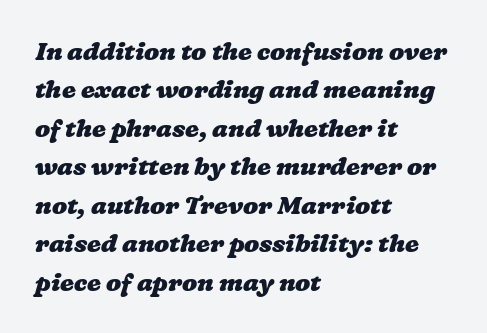
The image shows 25 px bold type; set left-aligned, normal line spacing (1.54x), normal letter spacing, not underlined.
